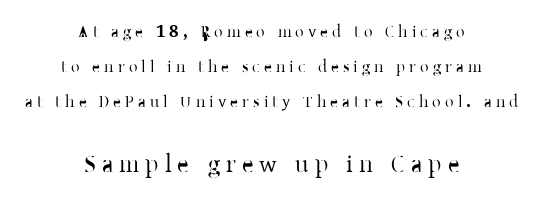
{"italic": "no", "underline": "no", "align": "center", "line_spacing": "loose", "line_spacing_ratio": 2.07, "letter_spacing": "wide", "letter_spacing_em": 0.24, "larger_block": "second", "size_ratio": 1.47, "glyph_px": 25}
